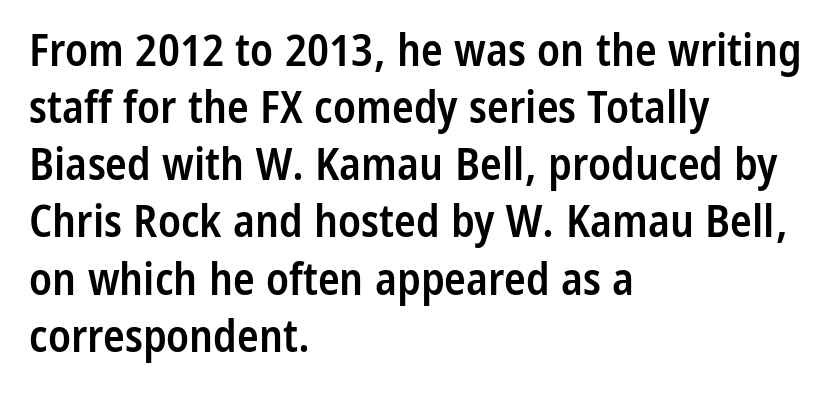
Inter-character spacing is left at the font's built-in metrics. Posture: upright roman. Any mark beneath the type? The region is blank. These lines are rendered in a variable-pitch font.
